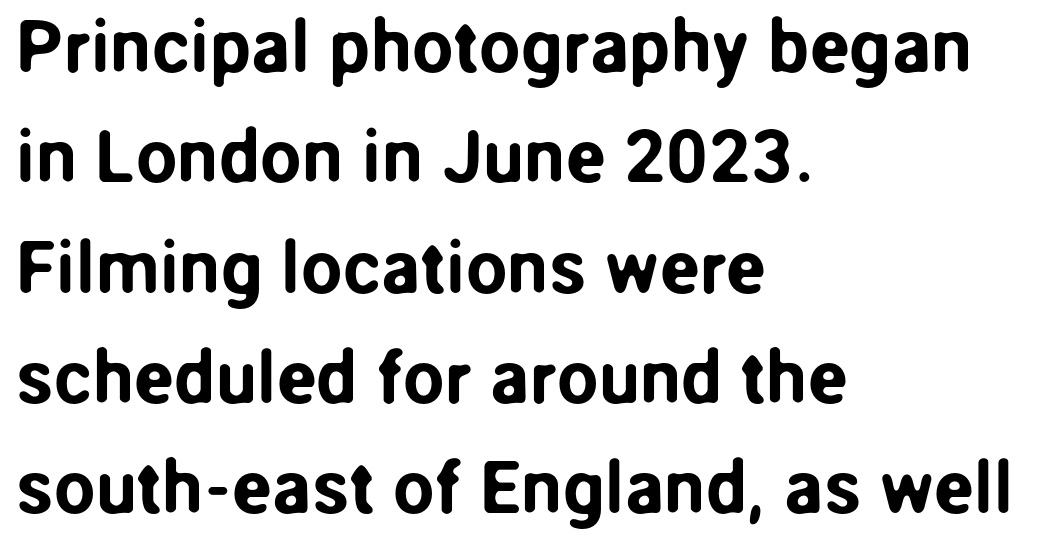
{"serif": "no", "italic": "no", "width": "normal", "stroke_contrast": "low", "x_height": "medium", "monospaced": "no", "underline": "no", "align": "left", "line_spacing": "normal", "line_spacing_ratio": 1.49, "letter_spacing": "normal", "letter_spacing_em": 0.0, "glyph_px": 74}
